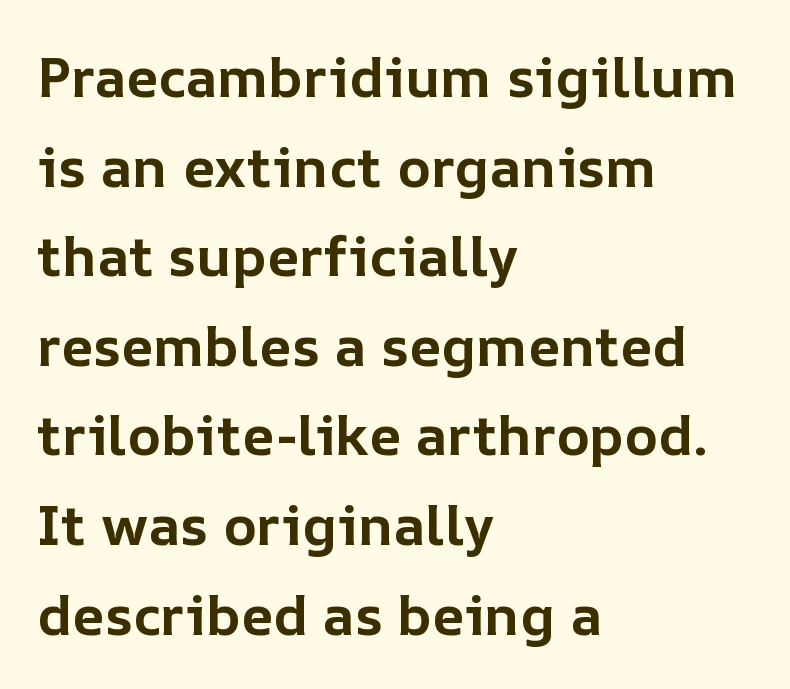
{"italic": "no", "bold": "yes", "weight": "bold", "width": "normal", "stroke_contrast": "low", "x_height": "medium", "monospaced": "no", "underline": "no", "align": "left", "line_spacing": "normal", "line_spacing_ratio": 1.6, "letter_spacing": "normal", "letter_spacing_em": 0.0, "glyph_px": 56}
